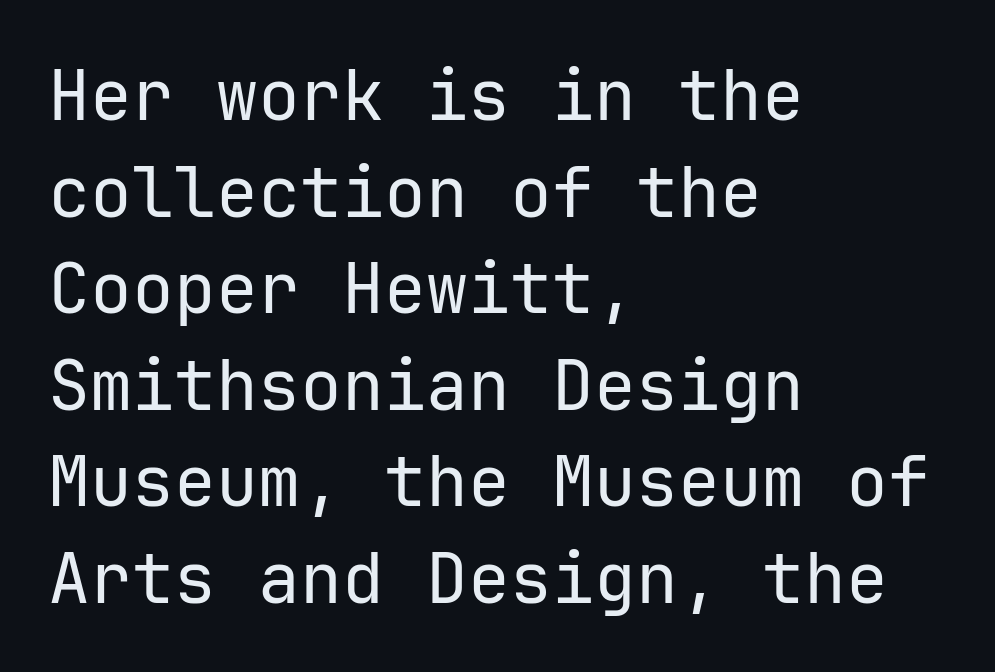
{"serif": "no", "italic": "no", "bold": "no", "weight": "regular", "width": "normal", "stroke_contrast": "low", "x_height": "medium", "monospaced": "yes", "underline": "no", "align": "left", "line_spacing": "normal", "line_spacing_ratio": 1.38, "letter_spacing": "normal", "letter_spacing_em": 0.0, "glyph_px": 70}
